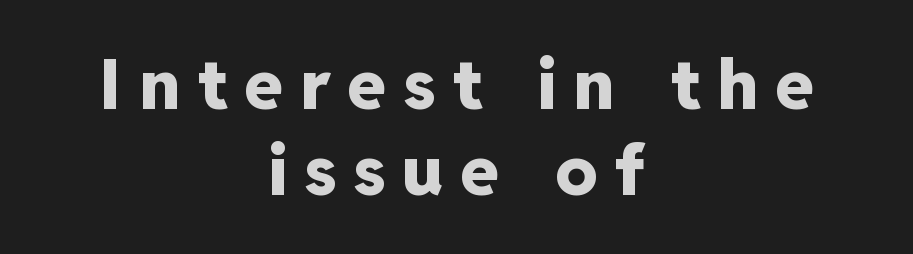
The image shows 69 px heavy sans-serif type, upright; set centered, line spacing 1.24x, unusually wide letter spacing (+0.26 em), not underlined; low stroke contrast and a medium x-height.
